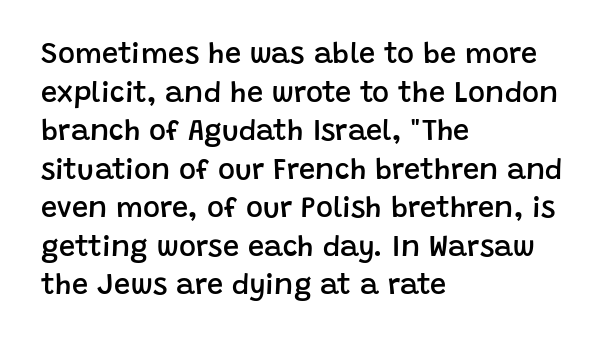
{"serif": "no", "italic": "no", "bold": "semi", "weight": "semibold", "width": "normal", "stroke_contrast": "low", "x_height": "large", "monospaced": "no", "underline": "no", "align": "left", "line_spacing": "normal", "line_spacing_ratio": 1.33, "letter_spacing": "normal", "letter_spacing_em": 0.0, "glyph_px": 29}
